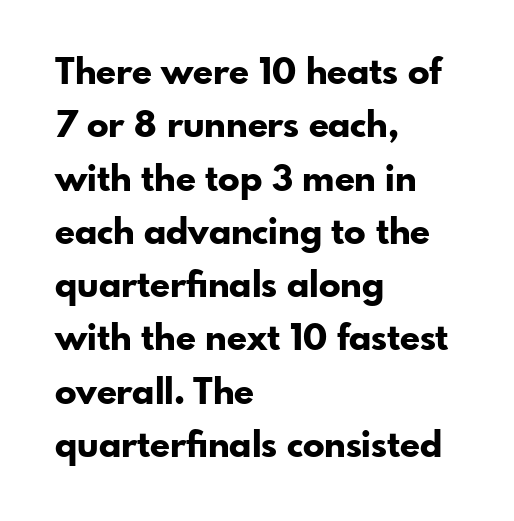
The image shows 36 px bold sans-serif type, upright; set left-aligned, normal line spacing (1.48x), normal letter spacing, not underlined; low stroke contrast and a small x-height.
